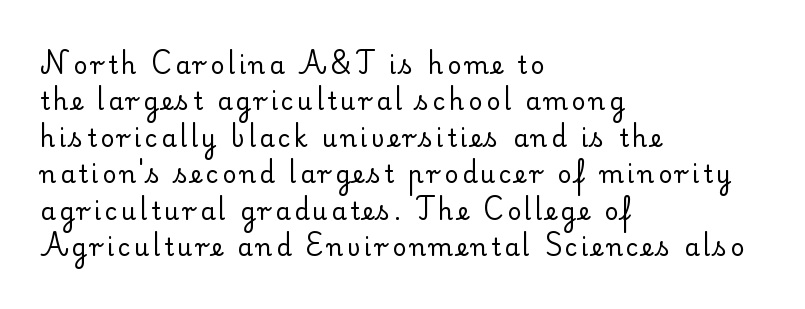
{"italic": "no", "bold": "no", "underline": "no", "align": "left", "line_spacing": "normal", "line_spacing_ratio": 1.52, "glyph_px": 24}
